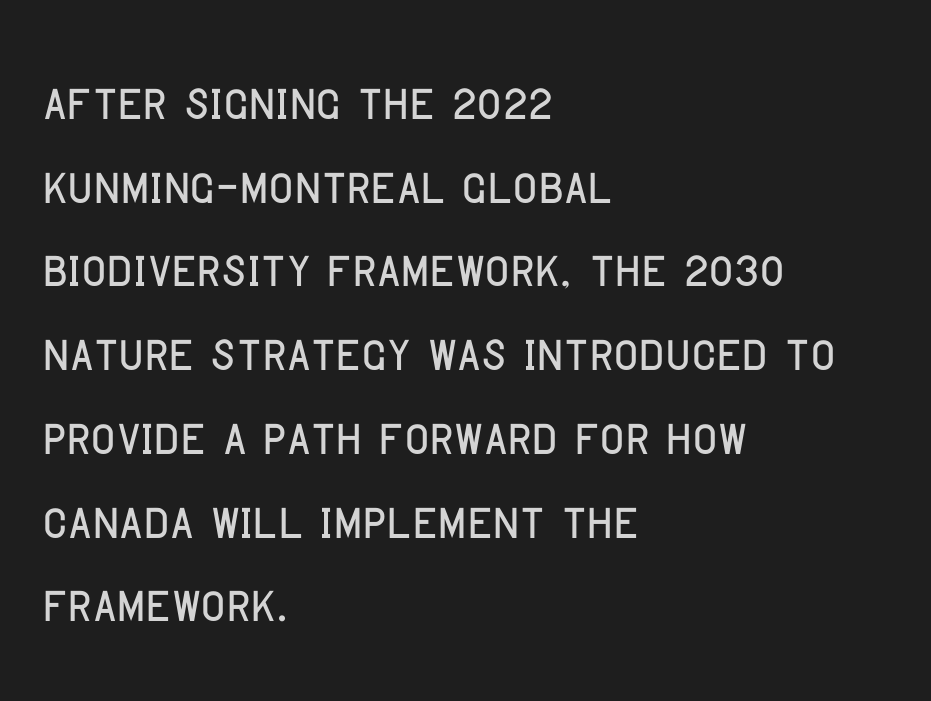
Q: Is the text italic (slanted)? A: No, it is upright.
Q: Is the typeface a serif or a sans-serif typeface? A: Sans-serif.
Q: Is the text underlined? A: No.
Q: How is the paragraph aligned? A: Left-aligned.
Q: Is the spacing between letters normal or unusually wide? A: Normal.
Q: Is the spacing between lines tight, normal or loose? A: Normal.
Q: Width (condensed, normal, or wide)? A: Condensed.
Q: Stroke contrast? A: Low.
Q: x-height? A: Large.
Q: Monospaced? A: No.
